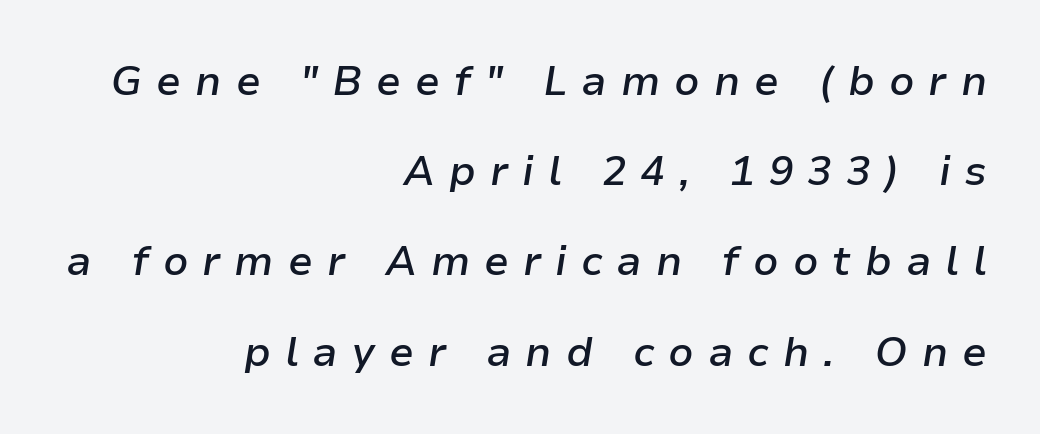
{"italic": "yes", "lean": "right", "slant_degrees": 9, "bold": "semi", "weight": "semibold", "width": "normal", "stroke_contrast": "low", "x_height": "medium", "monospaced": "no", "underline": "no", "align": "right", "line_spacing": "loose", "line_spacing_ratio": 2.2, "letter_spacing": "wide", "letter_spacing_em": 0.34, "glyph_px": 41}
